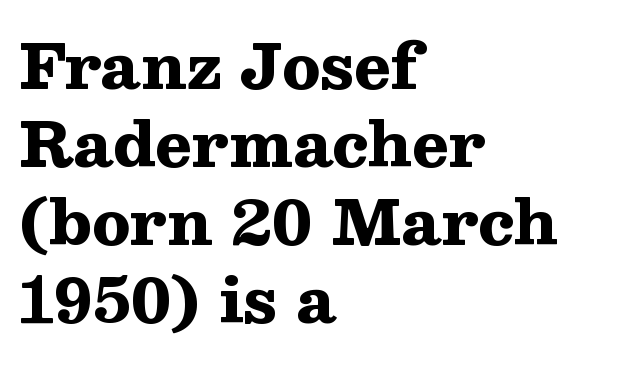
{"serif": "yes", "italic": "no", "bold": "yes", "weight": "heavy", "width": "wide", "stroke_contrast": "medium", "x_height": "medium", "monospaced": "no", "underline": "no", "align": "left", "line_spacing": "normal", "line_spacing_ratio": 1.28, "letter_spacing": "normal", "letter_spacing_em": 0.0, "glyph_px": 61}
